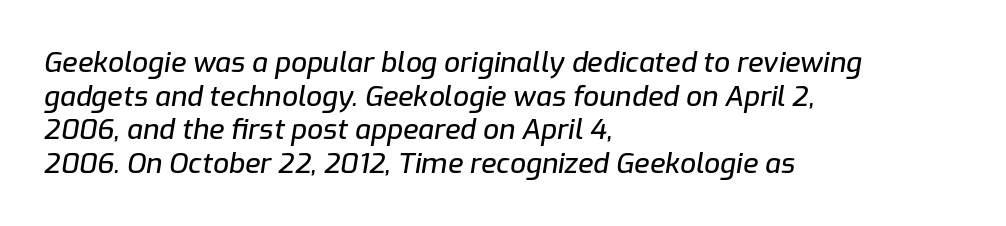
Unmarked baselines from the first word to the last. There is no visible air inserted between adjacent glyphs. Character widths vary here, with narrow letters taking less room than wide ones. Leftover space on each line is placed entirely after the last word.
